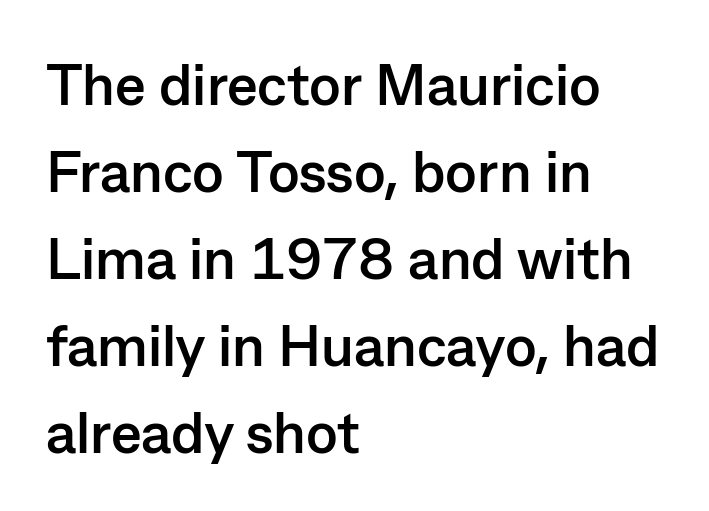
Classification — sans serif. The lettering stays uniformly vertical, giving the passage a roman look. The passage shown is not underscored anywhere. These lines are rendered in a variable-pitch font. Alignment: flush left. These words are printed bold, with thick strokes throughout.
